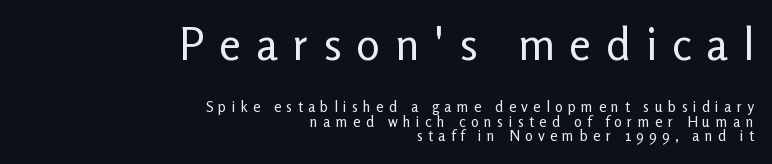
{"serif": "no", "italic": "no", "bold": "no", "weight": "regular", "width": "normal", "stroke_contrast": "low", "x_height": "medium", "monospaced": "no", "underline": "no", "align": "right", "line_spacing": "tight", "line_spacing_ratio": 0.99, "letter_spacing": "wide", "letter_spacing_em": 0.34, "larger_block": "first", "size_ratio": 2.93, "glyph_px": 44}
